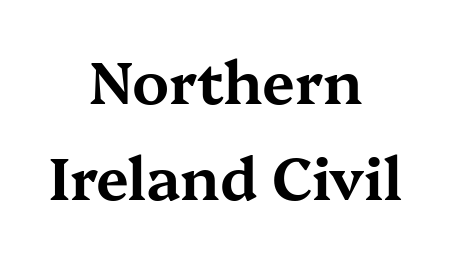
Upright lettering throughout. The text block is weighted toward neither margin, spreading evenly from the middle. Line spacing here is normal. This is serif lettering, the kind often seen in printed books. Do the characters align in a grid? No, the font is proportional.
